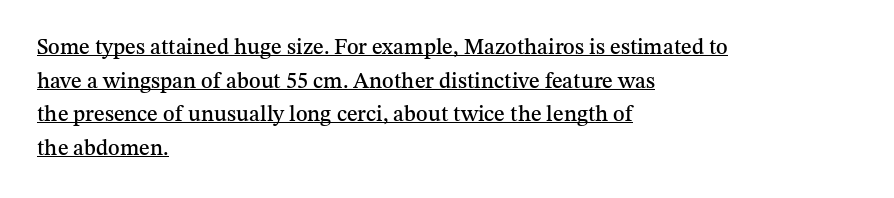
The image shows 22 px text type, upright; set left-aligned, normal line spacing (1.53x), normal letter spacing, underlined.
